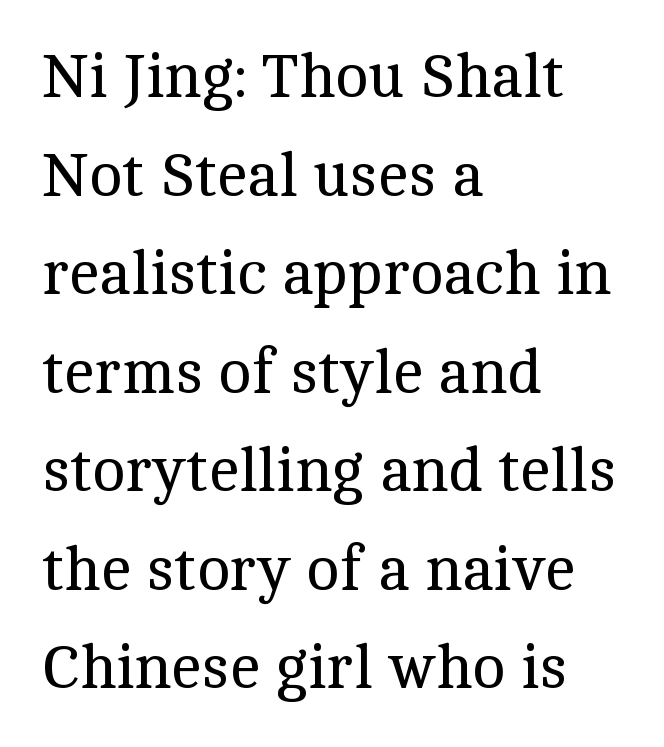
The image shows 62 px regular-weight serif type, upright; set left-aligned, normal line spacing (1.59x), normal letter spacing, not underlined; a medium x-height.
